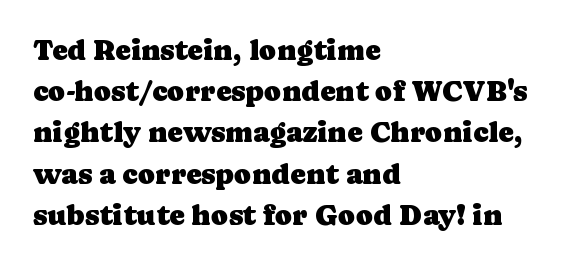
The image shows 29 px serif type, upright; set left-aligned, normal line spacing (1.42x), normal letter spacing, not underlined; low stroke contrast and a medium x-height.
